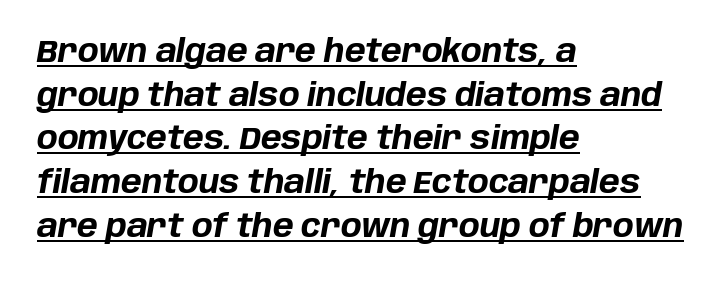
Q: Is the text bold? A: Yes.
Q: Is the text italic (slanted)? A: Yes, it leans right by about 10 degrees.
Q: Is the text underlined? A: Yes.
Q: How is the paragraph aligned? A: Left-aligned.
Q: Is the spacing between letters normal or unusually wide? A: Normal.
Q: Is the spacing between lines tight, normal or loose? A: Normal.
Q: Width (condensed, normal, or wide)? A: Normal.
Q: Stroke contrast? A: Low.
Q: x-height? A: Large.
Q: Monospaced? A: No.
